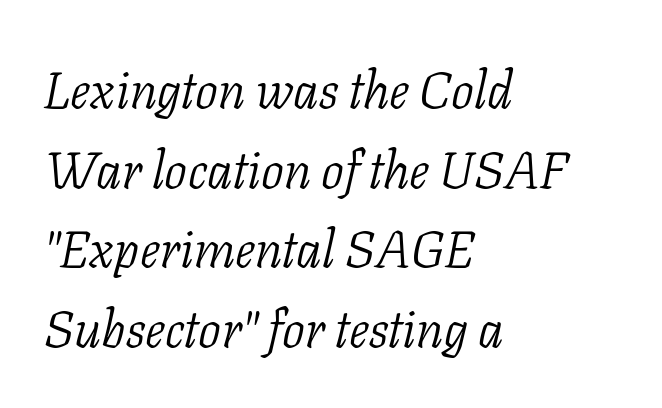
{"serif": "yes", "italic": "yes", "lean": "right", "slant_degrees": 11, "bold": "no", "weight": "light", "width": "normal", "stroke_contrast": "low", "x_height": "medium", "monospaced": "no", "underline": "no", "align": "left", "line_spacing": "normal", "line_spacing_ratio": 1.56, "letter_spacing": "normal", "letter_spacing_em": 0.0, "glyph_px": 51}
